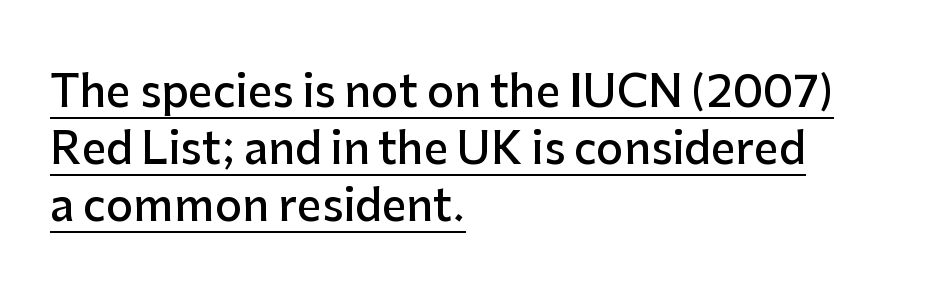
The image shows 43 px semibold sans-serif type, upright; set left-aligned, normal line spacing (1.32x), normal letter spacing, underlined; low stroke contrast and a medium x-height.
